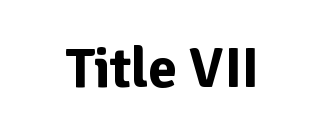
Do the letters lean? They stand straight. Heft: maximum for text — a bold. What stands out about the letter spacing? Nothing — it is the standard amount. Stroke terminals: plain, sans-serif. Descenders are the only things crossing below the line.
